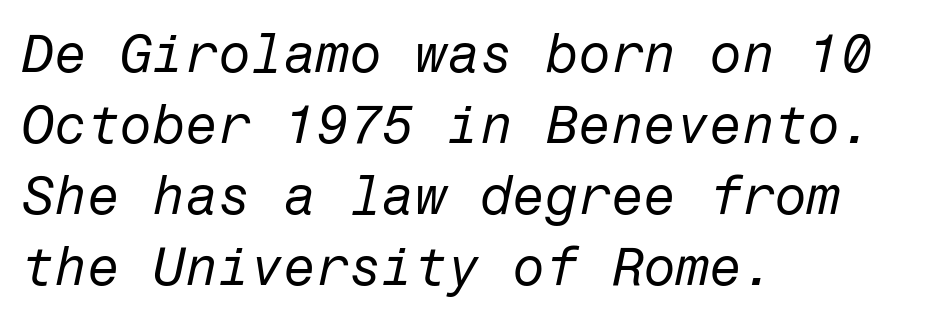
{"italic": "yes", "lean": "right", "slant_degrees": 12, "bold": "no", "weight": "regular", "width": "normal", "stroke_contrast": "low", "x_height": "medium", "underline": "no", "align": "left", "line_spacing": "normal", "line_spacing_ratio": 1.34, "letter_spacing": "normal", "letter_spacing_em": 0.0, "glyph_px": 53}
